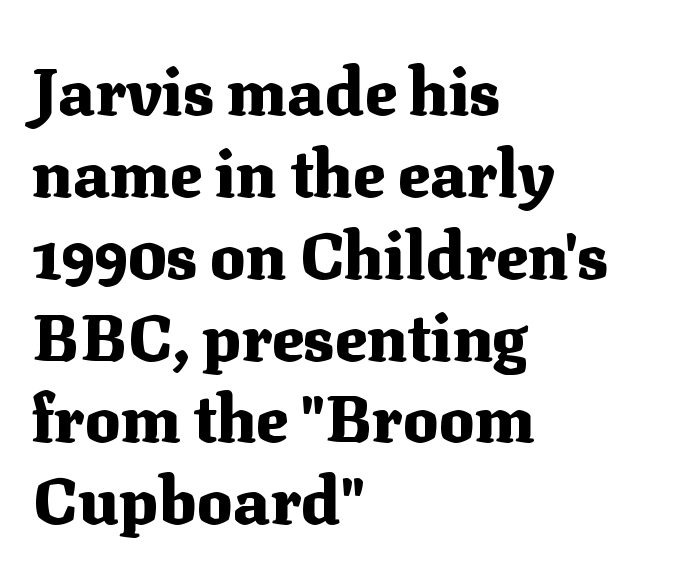
{"serif": "yes", "italic": "no", "bold": "yes", "weight": "heavy", "width": "normal", "stroke_contrast": "medium", "x_height": "medium", "monospaced": "no", "underline": "no", "align": "left", "line_spacing_ratio": 1.24, "letter_spacing": "normal", "letter_spacing_em": 0.0, "glyph_px": 66}
